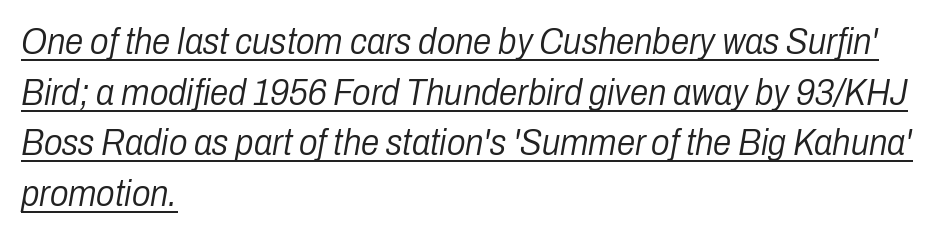
Q: Is the text bold? A: No.
Q: Is the text italic (slanted)? A: Yes, it leans right by about 10 degrees.
Q: Is the text underlined? A: Yes.
Q: How is the paragraph aligned? A: Left-aligned.
Q: Is the spacing between letters normal or unusually wide? A: Normal.
Q: Is the spacing between lines tight, normal or loose? A: Normal.
Q: Width (condensed, normal, or wide)? A: Condensed.
Q: Stroke contrast? A: Low.
Q: x-height? A: Medium.
Q: Monospaced? A: No.
